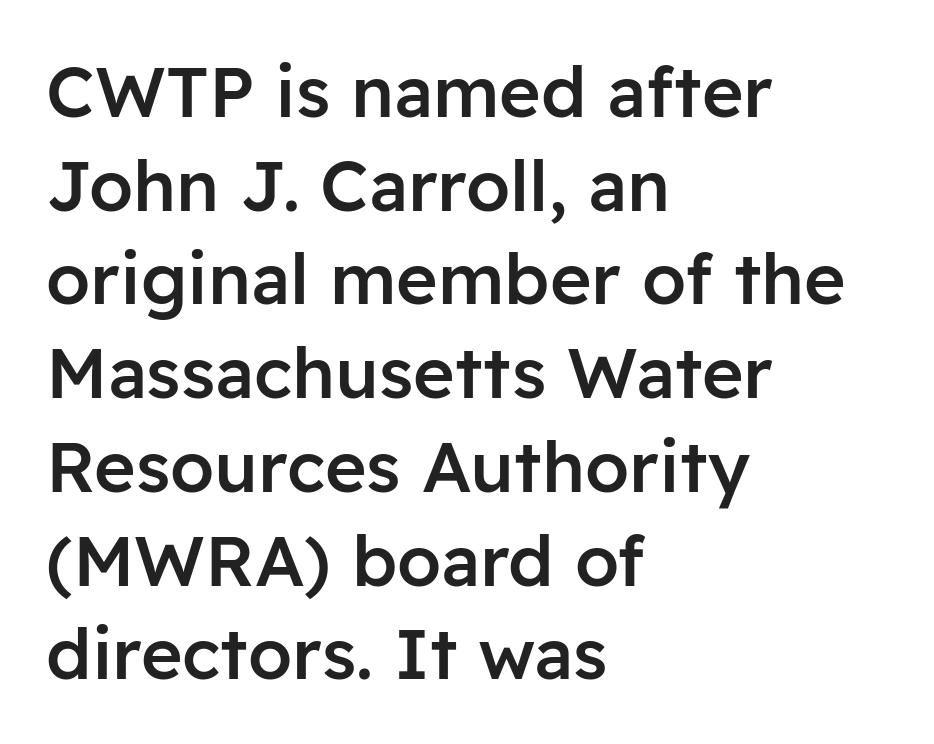
Q: Is the text bold? A: Semi-bold.
Q: Is the text italic (slanted)? A: No, it is upright.
Q: Is the typeface a serif or a sans-serif typeface? A: Sans-serif.
Q: Is the text underlined? A: No.
Q: How is the paragraph aligned? A: Left-aligned.
Q: Is the spacing between letters normal or unusually wide? A: Normal.
Q: Is the spacing between lines tight, normal or loose? A: Normal.
Q: Width (condensed, normal, or wide)? A: Normal.
Q: Stroke contrast? A: Low.
Q: x-height? A: Medium.
Q: Monospaced? A: No.
